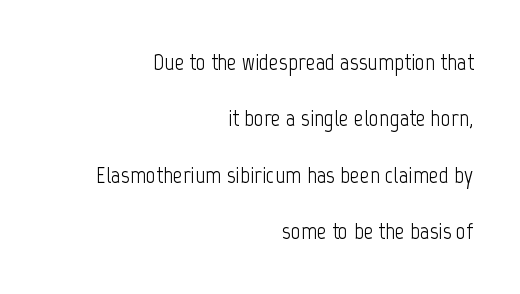
Q: Is the text bold? A: No.
Q: Is the text italic (slanted)? A: No, it is upright.
Q: Is the text underlined? A: No.
Q: How is the paragraph aligned? A: Right-aligned.
Q: Is the spacing between letters normal or unusually wide? A: Normal.
Q: Is the spacing between lines tight, normal or loose? A: Loose.
